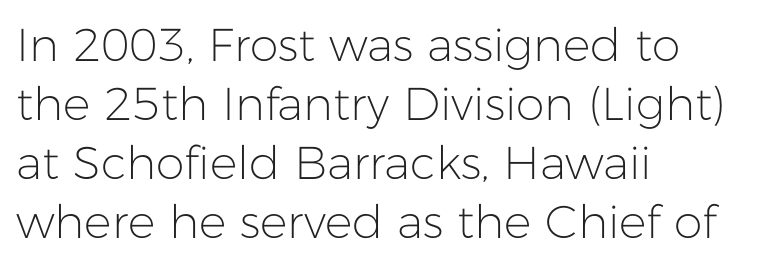
Words float on clear page, feet unadorned. This sample is left-justified, so line endings fall wherever the words run out. Stems here are at most as thick as an everyday book face. Here the designer chose a conventional face with non-uniform glyph widths. These lines keep a tight, regular rhythm from letter to letter.
